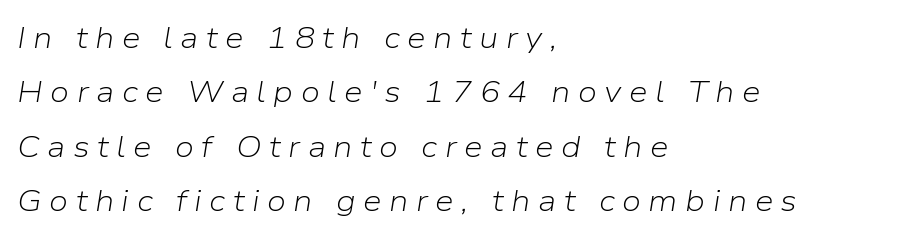
The image shows 30 px light type, italic (leaning right); set left-aligned, line spacing 1.81x, unusually wide letter spacing (+0.25 em), not underlined; low stroke contrast and a medium x-height.
